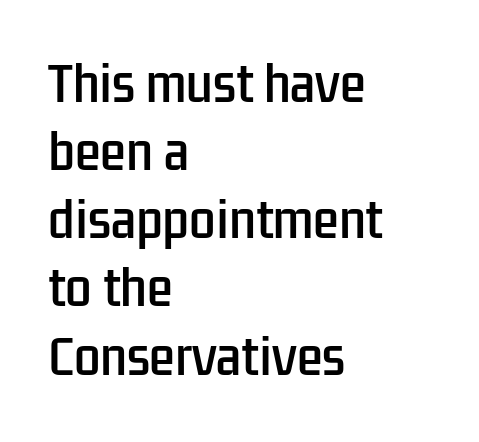
The axis of the letterforms is exactly vertical. The face used here is proportionally spaced, like ordinary book or web type. The paragraph has a hard left edge and a soft right edge. Successive baselines arrive at the customary interval. The specimen omits any rule beneath the text block's lines.
